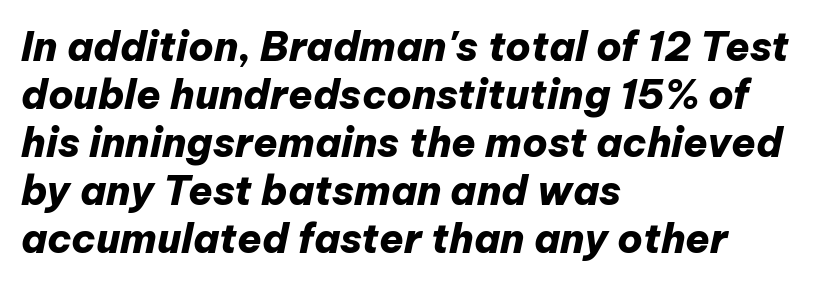
{"italic": "yes", "lean": "right", "slant_degrees": 12, "bold": "yes", "weight": "heavy", "width": "normal", "stroke_contrast": "low", "x_height": "medium", "monospaced": "no", "underline": "no", "align": "left", "line_spacing_ratio": 1.2, "letter_spacing": "normal", "letter_spacing_em": 0.0, "glyph_px": 40}
